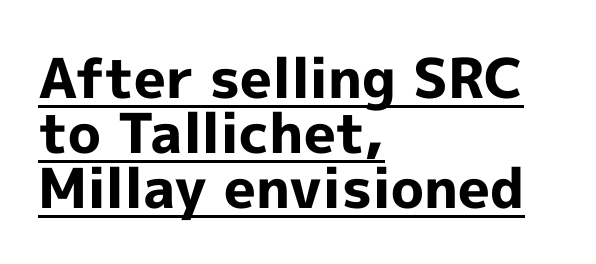
The image shows 55 px bold sans-serif type, upright; set left-aligned, tight line spacing (1.0x), normal letter spacing, underlined; a medium x-height.
